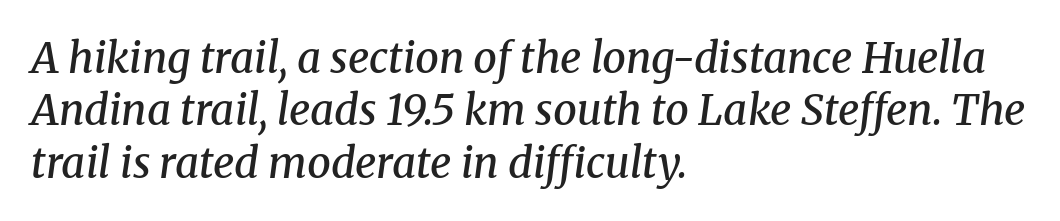
Q: Is the text bold? A: Semi-bold.
Q: Is the text italic (slanted)? A: Yes, it leans right by about 8 degrees.
Q: Is the typeface a serif or a sans-serif typeface? A: Serif.
Q: Is the text underlined? A: No.
Q: How is the paragraph aligned? A: Left-aligned.
Q: Is the spacing between letters normal or unusually wide? A: Normal.
Q: Is the spacing between lines tight, normal or loose? A: Normal.
Q: Width (condensed, normal, or wide)? A: Normal.
Q: Stroke contrast? A: Medium.
Q: x-height? A: Medium.
Q: Monospaced? A: No.
